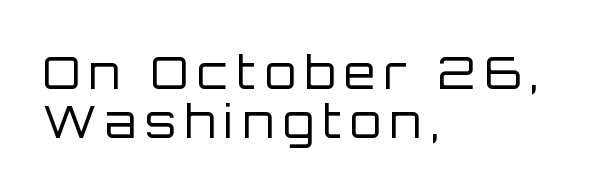
Character widths vary here, with narrow letters taking less room than wide ones. Vertical stems look standard width or narrower in stroke. Interline gaps are noticeably narrow in this sample. Is this a sans? Yes — the strokes have no serifs. Tracking value appears strongly positive — letters spread wide.
